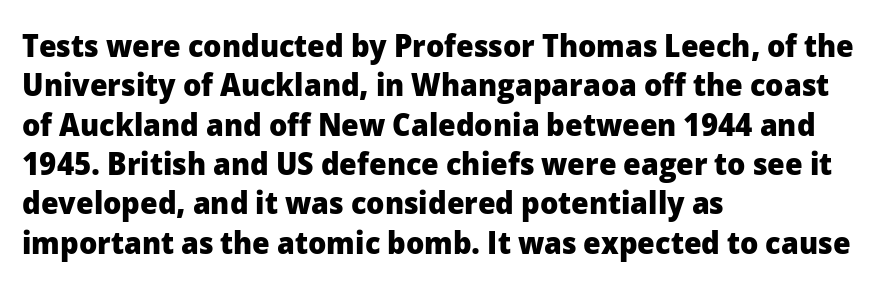
The compositor pushed each line to the left boundary. The letterforms sit shoulder to shoulder at normal distance. Each letter keeps its own natural width here, so spacing adapts to shape. Underlining? Definitely not there. No italicization has been applied; the sample stays upright. Heavy, bold letterforms.
